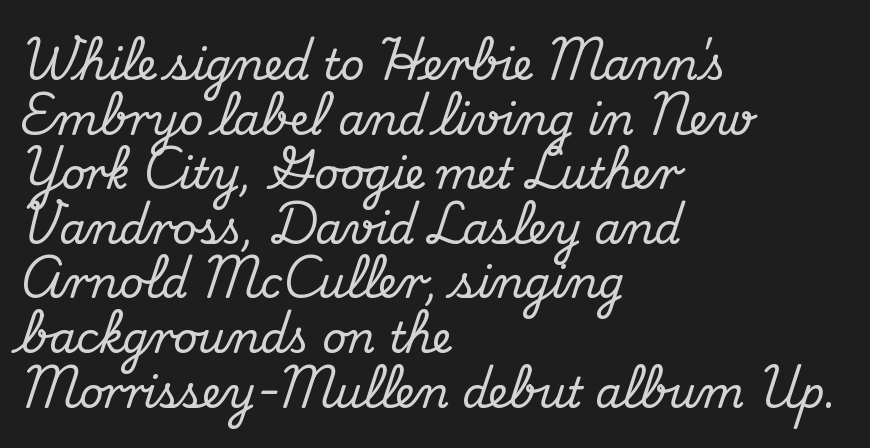
The image shows 42 px serif type; set left-aligned, normal line spacing (1.3x), normal letter spacing, not underlined; medium stroke contrast and a small x-height.
